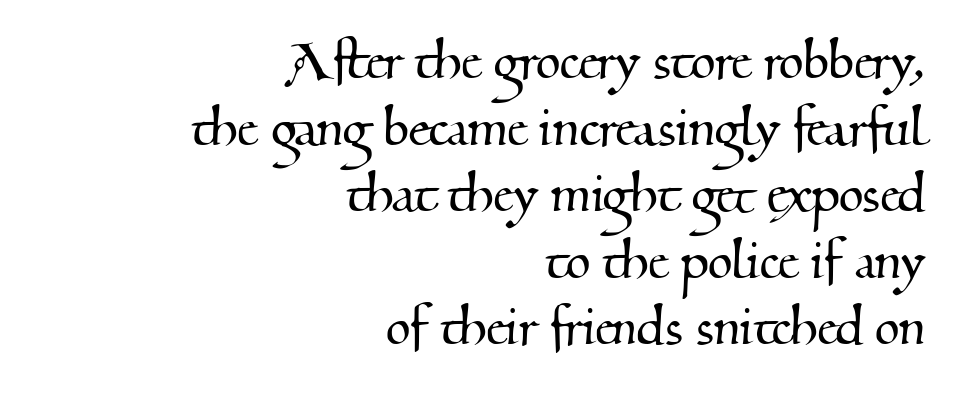
Q: Is the typeface a serif or a sans-serif typeface? A: Serif.
Q: Is the text underlined? A: No.
Q: How is the paragraph aligned? A: Right-aligned.
Q: Is the spacing between letters normal or unusually wide? A: Normal.
Q: Is the spacing between lines tight, normal or loose? A: Tight.
Q: Width (condensed, normal, or wide)? A: Normal.
Q: Stroke contrast? A: Medium.
Q: x-height? A: Small.
Q: Monospaced? A: No.
